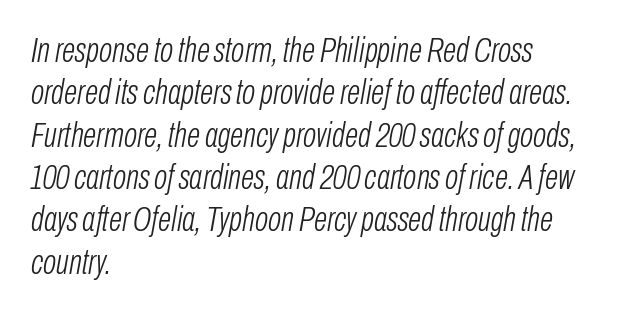
The image shows 35 px light, condensed type, italic (leaning right); set left-aligned, line spacing 1.21x, normal letter spacing, not underlined; low stroke contrast and a medium x-height.
